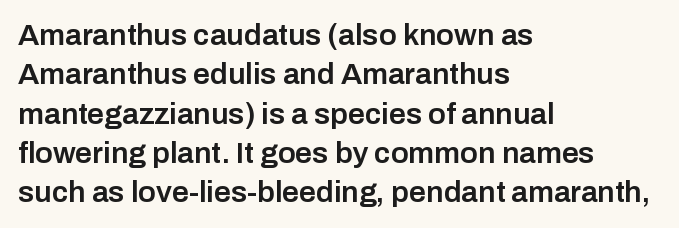
The image shows 30 px semibold sans-serif type, upright; set left-aligned, normal line spacing (1.31x), normal letter spacing, not underlined; low stroke contrast and a medium x-height.
